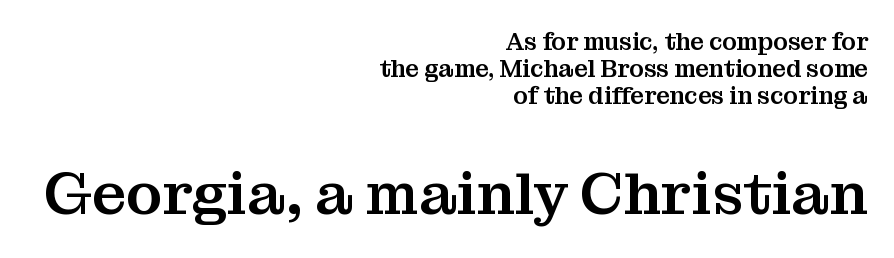
The image shows 60 px serif type, upright; set right-aligned, tight line spacing (1.12x), normal letter spacing, not underlined; the second (bottom) block is 2.5x larger; medium stroke contrast and a medium x-height.
